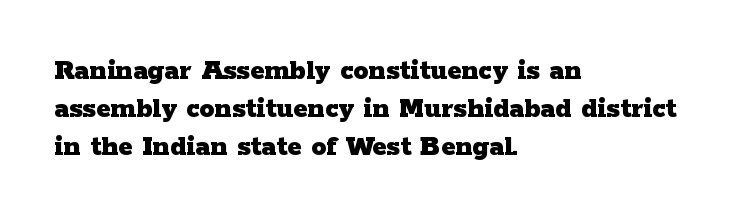
Yep, those are serifs on the letters. Every row of glyphs begins at an identical x-position on the left. Each row of text sits above clean, open space. Character widths vary here, with narrow letters taking less room than wide ones. Bold? Absolutely — the strokes are thick and heavy. Caption: standard tracking, unaltered.
